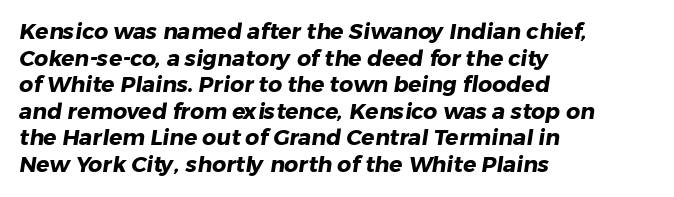
The image shows 22 px bold type; set left-aligned, line spacing 1.21x, normal letter spacing, not underlined.
